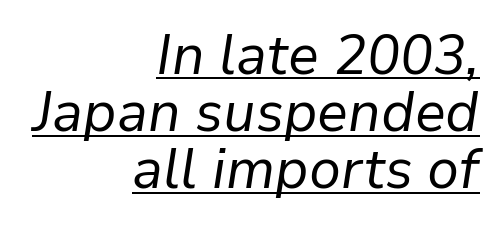
The image shows 55 px regular-weight type, italic (leaning right); set right-aligned, tight line spacing (1.04x), normal letter spacing, underlined; low stroke contrast and a medium x-height.
